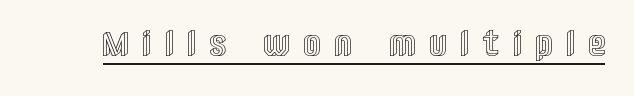
The image shows 35 px condensed type, upright; set unusually wide letter spacing (+0.46 em), underlined; a large x-height.
